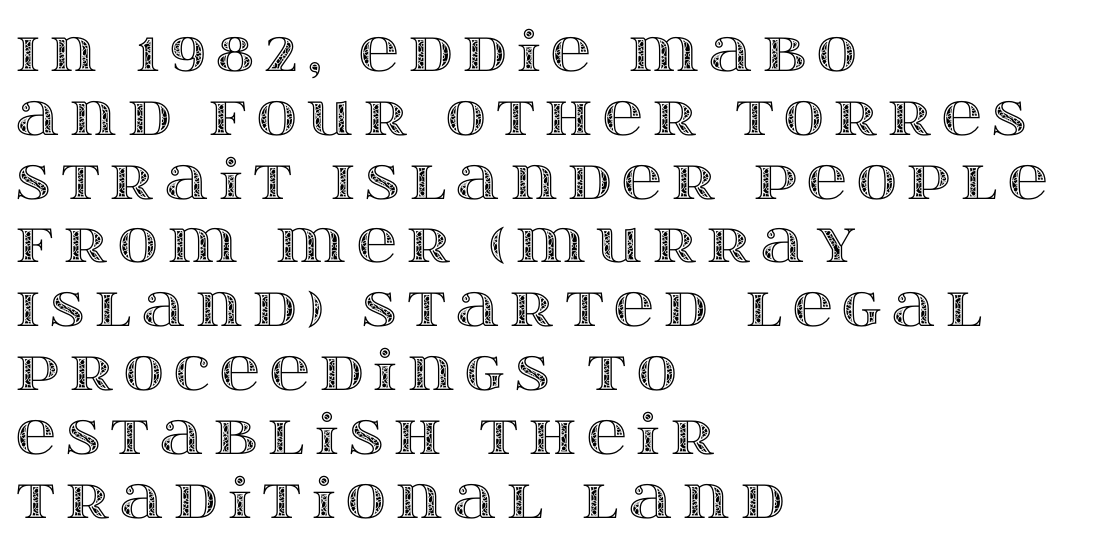
A student would call this left alignment; a typographer would say flush left, rag right. Note the varied advance widths — an 'i' is clearly narrower than an 'm'. Descender tails drop into unmarked territory. The lettering stays uniformly vertical, giving the passage a roman look.
